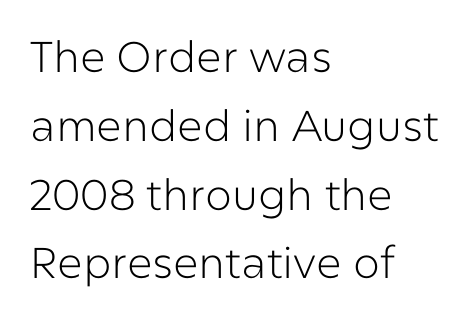
The letters stand upright; this is a roman face. The strokes carry an ordinary text weight at most. Each row of text sits above clean, open space. The passage shown is typed in a proportional face where columns would drift.
